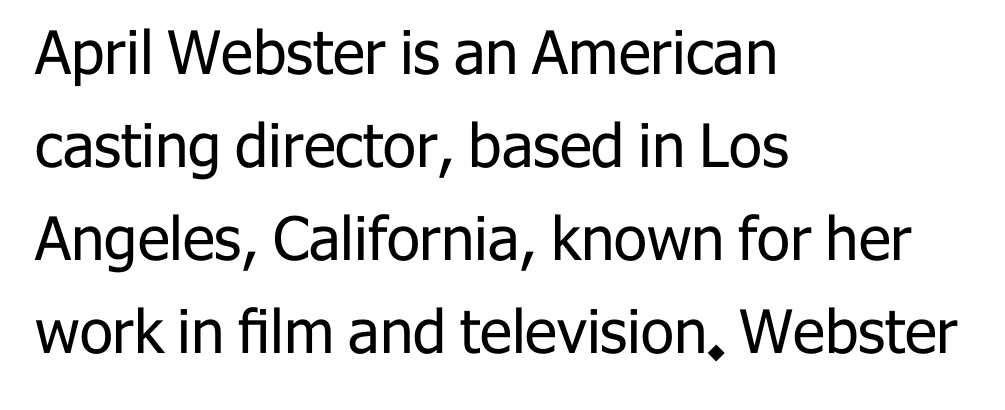
The image shows 60 px regular-weight sans-serif type, upright; set left-aligned, normal line spacing (1.55x), normal letter spacing, not underlined; low stroke contrast and a medium x-height.
